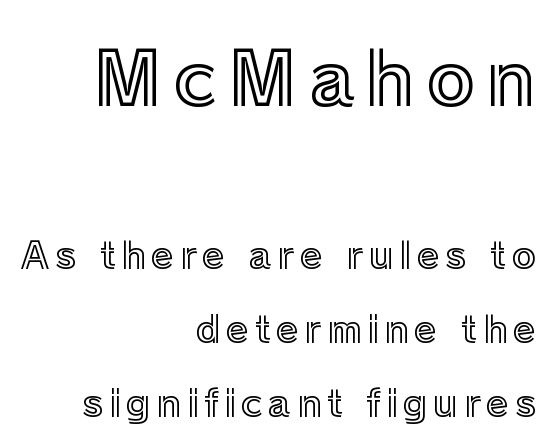
{"italic": "no", "width": "normal", "x_height": "medium", "monospaced": "no", "underline": "no", "align": "right", "line_spacing": "loose", "line_spacing_ratio": 1.99, "larger_block": "first", "size_ratio": 2.0, "glyph_px": 74}
